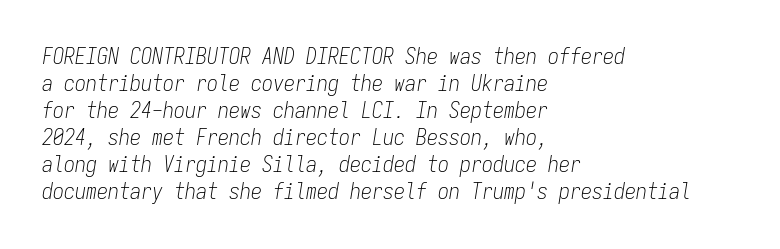
Q: Is the text bold? A: No.
Q: Is the text italic (slanted)? A: Yes, it leans right by about 9 degrees.
Q: Is the text underlined? A: No.
Q: How is the paragraph aligned? A: Left-aligned.
Q: Is the spacing between letters normal or unusually wide? A: Normal.
